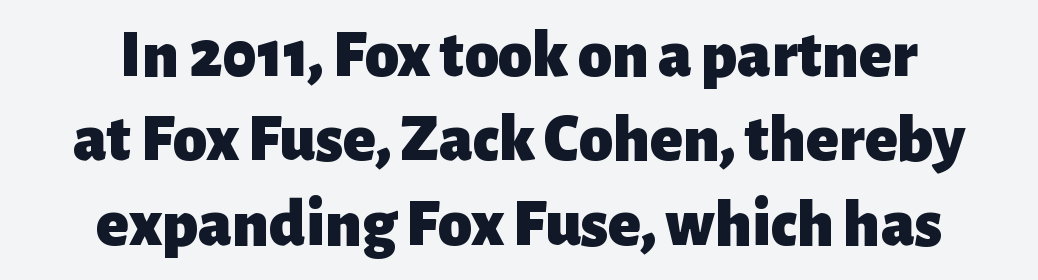
{"serif": "no", "italic": "no", "bold": "yes", "weight": "heavy", "width": "normal", "stroke_contrast": "low", "x_height": "medium", "monospaced": "no", "underline": "no", "align": "center", "line_spacing_ratio": 1.24, "letter_spacing": "normal", "letter_spacing_em": 0.0, "glyph_px": 68}
